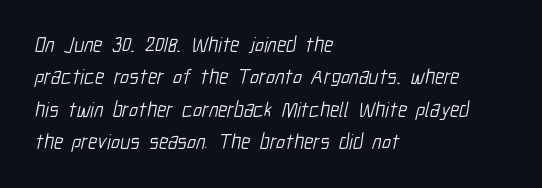
Check under the words: just untouched page. In terms of letterspacing, this is plain default setting. On a weight scale, this lands at 450 or below. The lines in this sample share a left origin and differ only in where they stop.
